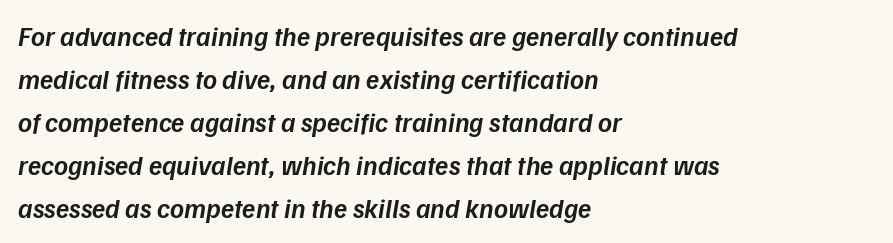
The image shows 27 px text type, italic (leaning right); set left-aligned, normal line spacing (1.59x), normal letter spacing, not underlined.
